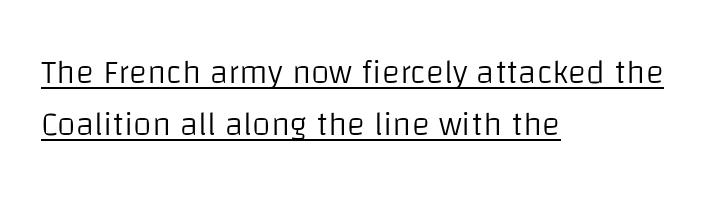
{"serif": "no", "italic": "no", "bold": "no", "weight": "light", "width": "normal", "stroke_contrast": "low", "x_height": "large", "monospaced": "no", "underline": "yes", "align": "left", "line_spacing": "normal", "line_spacing_ratio": 1.52, "letter_spacing": "normal", "letter_spacing_em": 0.0, "glyph_px": 34}
